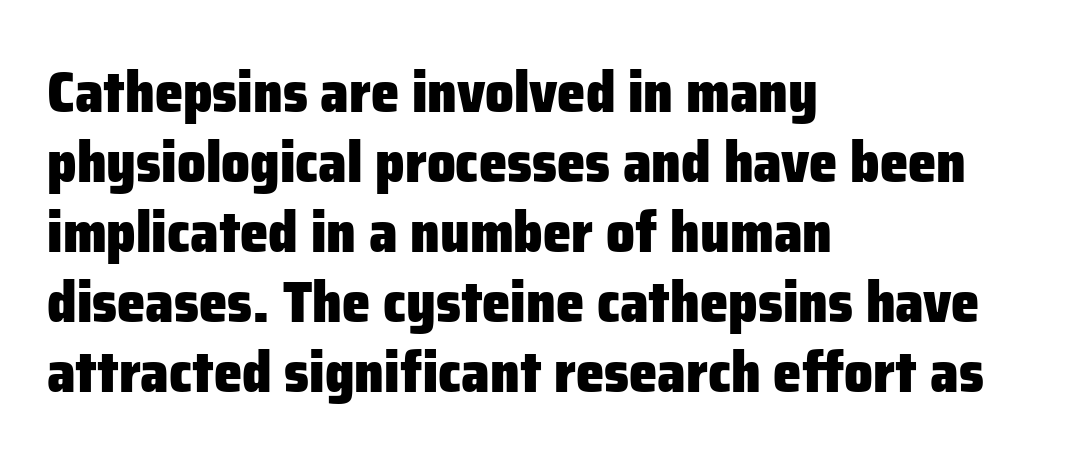
The image shows 57 px heavy sans-serif type, upright; set left-aligned, line spacing 1.23x, normal letter spacing, not underlined; low stroke contrast and a medium x-height.
